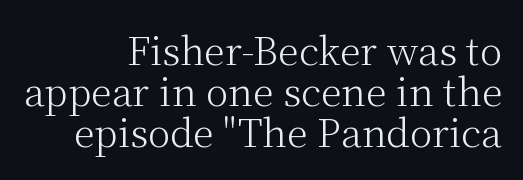
Leading: reduced. A typesetter would call this zero additional tracking. Here the designer chose a conventional face with non-uniform glyph widths. The zone under the glyphs is completely vacant. Layout note: lines flush right.
